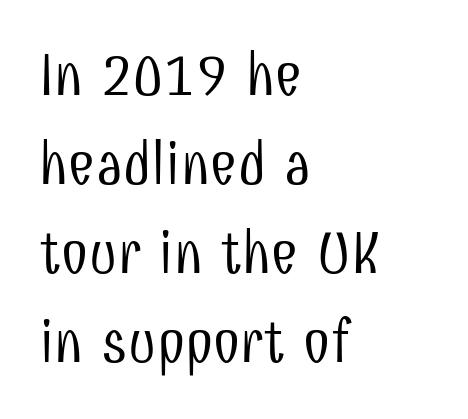
{"serif": "no", "italic": "no", "bold": "no", "weight": "light", "width": "condensed", "stroke_contrast": "low", "x_height": "medium", "monospaced": "no", "underline": "no", "align": "left", "line_spacing": "normal", "line_spacing_ratio": 1.46, "letter_spacing": "normal", "letter_spacing_em": 0.0, "glyph_px": 61}
